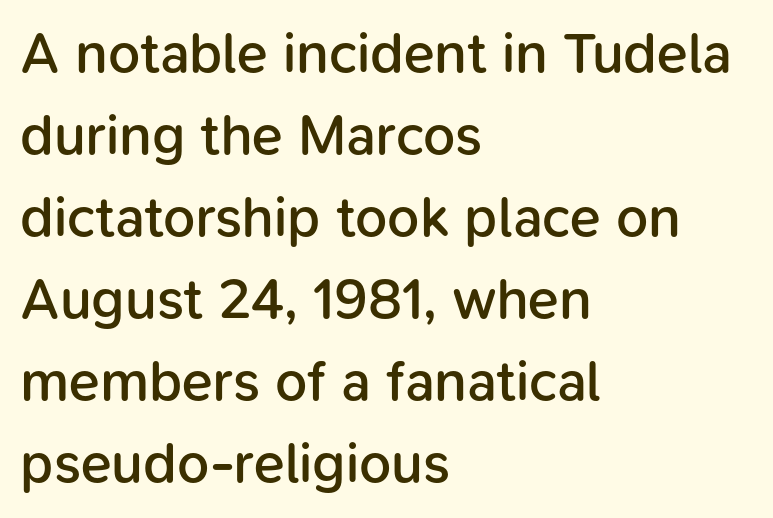
Q: Is the text bold? A: Semi-bold.
Q: Is the text italic (slanted)? A: No, it is upright.
Q: Is the typeface a serif or a sans-serif typeface? A: Sans-serif.
Q: Is the text underlined? A: No.
Q: How is the paragraph aligned? A: Left-aligned.
Q: Is the spacing between letters normal or unusually wide? A: Normal.
Q: Is the spacing between lines tight, normal or loose? A: Normal.
Q: Width (condensed, normal, or wide)? A: Normal.
Q: Stroke contrast? A: Low.
Q: x-height? A: Medium.
Q: Monospaced? A: No.
